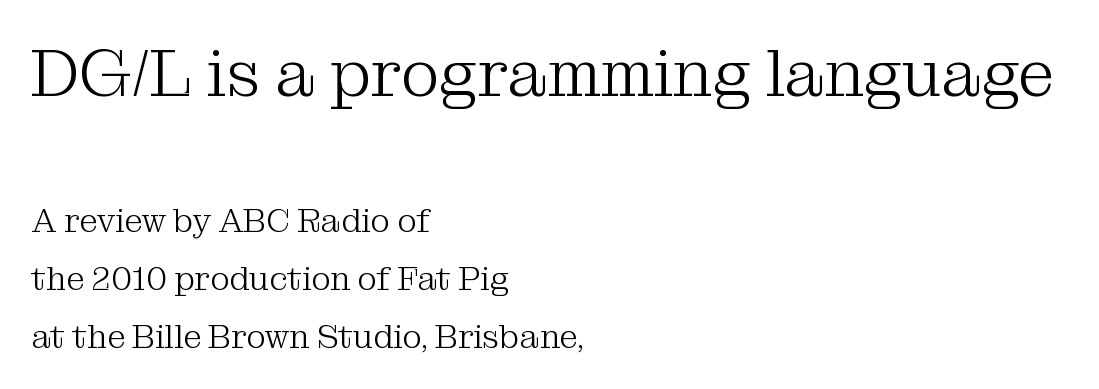
{"serif": "yes", "italic": "no", "bold": "no", "weight": "light", "width": "normal", "stroke_contrast": "medium", "x_height": "medium", "monospaced": "no", "underline": "no", "align": "left", "line_spacing_ratio": 1.75, "letter_spacing": "normal", "letter_spacing_em": 0.0, "larger_block": "first", "size_ratio": 2.0, "glyph_px": 66}
